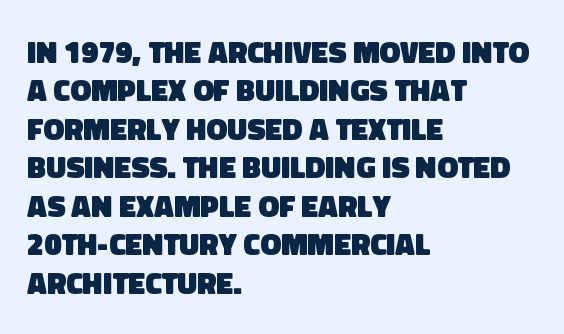
Spacing between characters is what you'd get straight out of the box. The words here are not underlined. Stroke terminals: plain, sans-serif. The face used here has the dense, thick strokes of a bold. Proportional: the letters do not fall into vertical columns.
